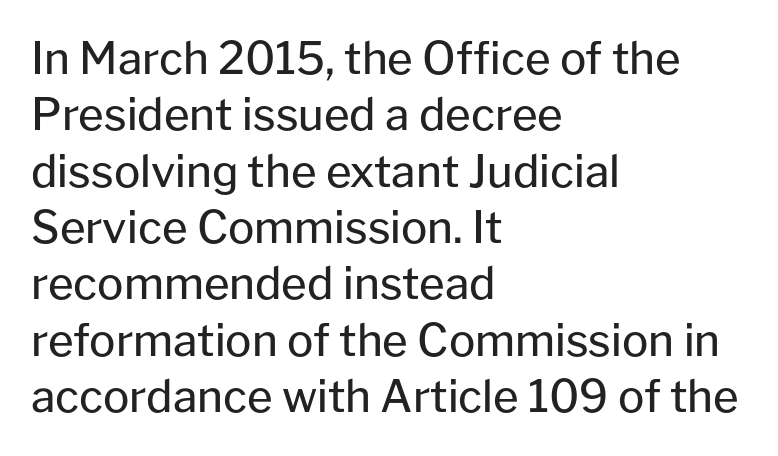
The image shows 44 px regular-weight sans-serif type, upright; set left-aligned, normal line spacing (1.28x), normal letter spacing, not underlined; low stroke contrast and a medium x-height.
